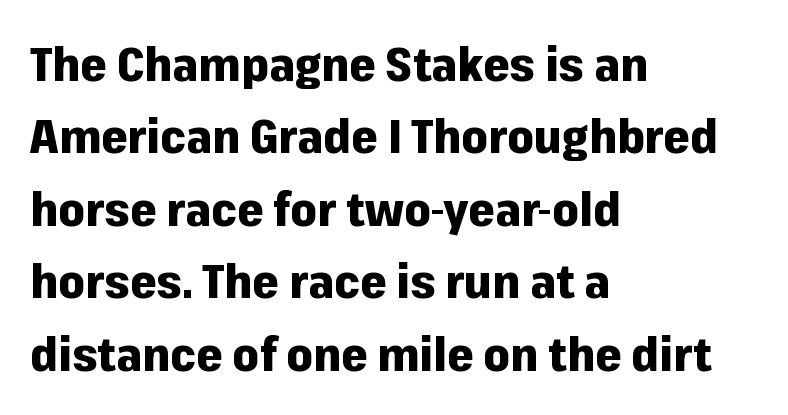
The image shows 47 px heavy sans-serif type, upright; set left-aligned, normal line spacing (1.54x), normal letter spacing, not underlined; low stroke contrast and a medium x-height.
